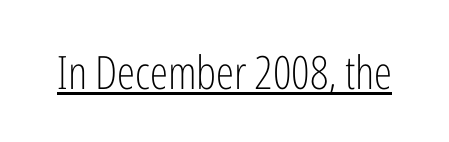
{"serif": "no", "italic": "no", "bold": "no", "weight": "light", "width": "condensed", "stroke_contrast": "low", "x_height": "medium", "monospaced": "no", "underline": "yes", "letter_spacing": "normal", "letter_spacing_em": 0.0, "glyph_px": 46}
